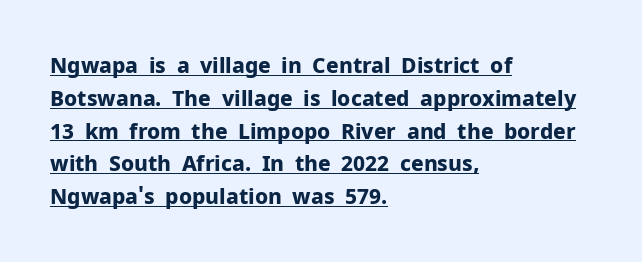
{"italic": "no", "bold": "yes", "underline": "yes", "align": "left", "line_spacing": "normal", "line_spacing_ratio": 1.56, "letter_spacing": "normal", "letter_spacing_em": 0.0, "glyph_px": 21}
